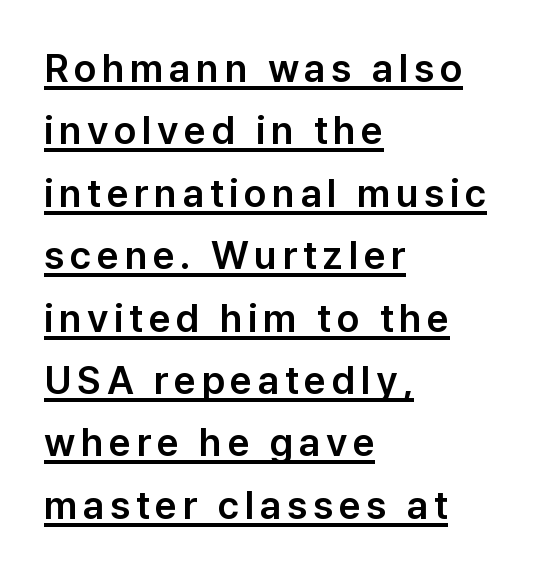
The ragged edge is on the right, which tells us the setting is flush left. These lines are rendered in a variable-pitch font. The passage shown is typeset with a sans-serif family. Looks like someone drew a line under every word here. Unlike italic type, these characters show no tilt at all. Line spacing here is normal.
